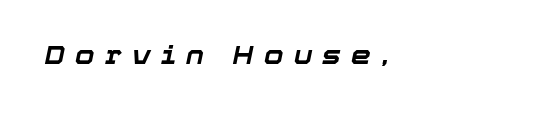
The typography opts for an oblique posture over an upright one. Heavy, bold letterforms. Compared with typical body copy, the letter spacing here is much looser. Decoration check: the copy has no underline.
